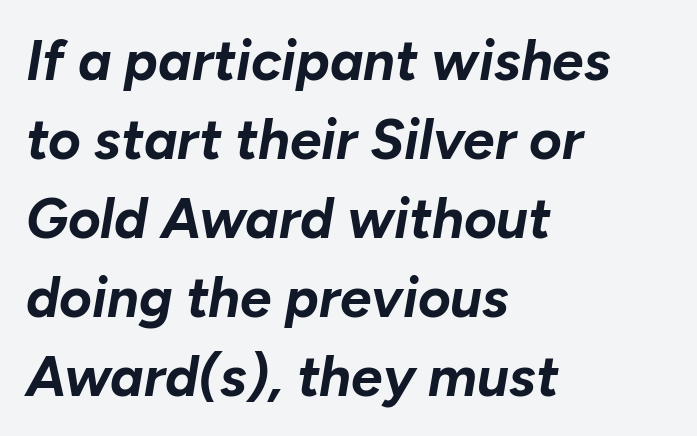
The image shows 56 px bold type, italic (leaning right); set left-aligned, normal line spacing (1.41x), normal letter spacing, not underlined; low stroke contrast and a medium x-height.
